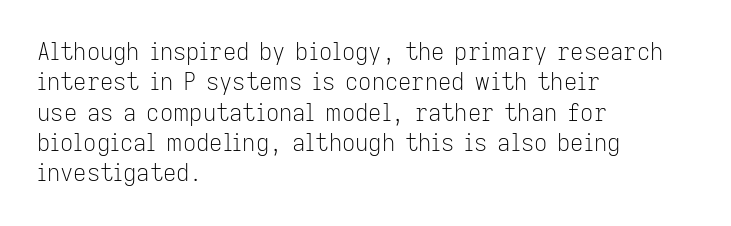
The image shows 23 px text type, upright; set left-aligned, normal line spacing (1.32x), normal letter spacing, not underlined.
